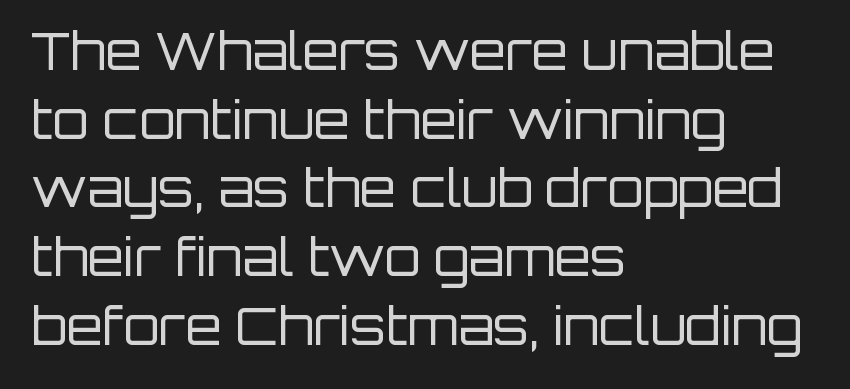
Q: Is the text bold? A: No.
Q: Is the text italic (slanted)? A: No, it is upright.
Q: Is the typeface a serif or a sans-serif typeface? A: Sans-serif.
Q: Is the text underlined? A: No.
Q: How is the paragraph aligned? A: Left-aligned.
Q: Is the spacing between letters normal or unusually wide? A: Normal.
Q: Is the spacing between lines tight, normal or loose? A: Normal.
Q: Width (condensed, normal, or wide)? A: Normal.
Q: Stroke contrast? A: Low.
Q: x-height? A: Large.
Q: Monospaced? A: No.
